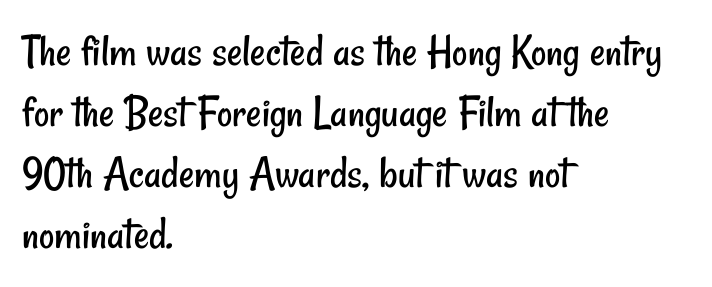
Q: Is the text bold? A: No.
Q: Is the typeface a serif or a sans-serif typeface? A: Sans-serif.
Q: Is the text underlined? A: No.
Q: How is the paragraph aligned? A: Left-aligned.
Q: Is the spacing between letters normal or unusually wide? A: Normal.
Q: Is the spacing between lines tight, normal or loose? A: Normal.
Q: Width (condensed, normal, or wide)? A: Condensed.
Q: Stroke contrast? A: Low.
Q: x-height? A: Small.
Q: Monospaced? A: No.
